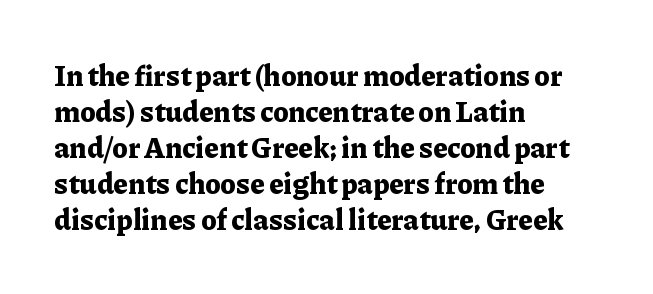
{"serif": "yes", "italic": "no", "bold": "yes", "weight": "bold", "width": "normal", "stroke_contrast": "low", "x_height": "medium", "monospaced": "no", "underline": "no", "align": "left", "line_spacing": "normal", "line_spacing_ratio": 1.29, "letter_spacing": "normal", "letter_spacing_em": 0.0, "glyph_px": 28}
